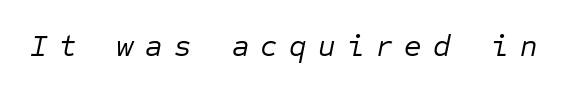
The image shows 30 px regular-weight type, italic (leaning right), monospaced; set unusually wide letter spacing (+0.38 em), not underlined; low stroke contrast and a medium x-height.
